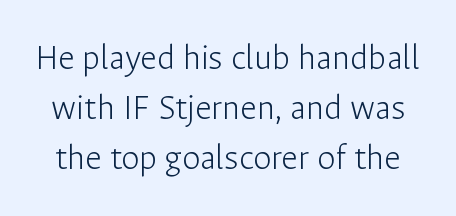
{"serif": "no", "italic": "no", "bold": "no", "weight": "light", "width": "normal", "stroke_contrast": "low", "x_height": "medium", "monospaced": "no", "underline": "no", "line_spacing": "normal", "line_spacing_ratio": 1.35, "letter_spacing": "normal", "letter_spacing_em": 0.0, "glyph_px": 37}
